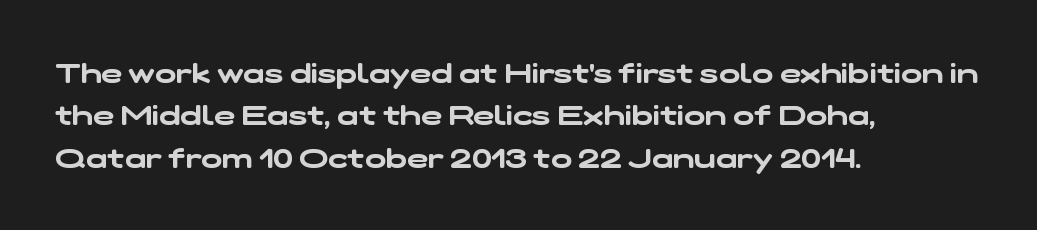
Reading down the block, your eye returns to a fixed left position each line. These lines are rendered in a variable-pitch font. The block of text has a typical density, with ordinary space between rows. You could call the tracking neutral — neither tight nor loose. Is this a sans? Yes — the strokes have no serifs.
